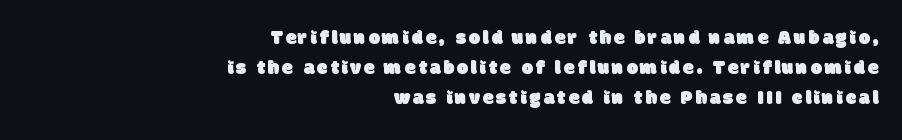
Glance below the letters and you will spot only blank space. The designer left line spacing at the default. Layout note: lines flush right.
